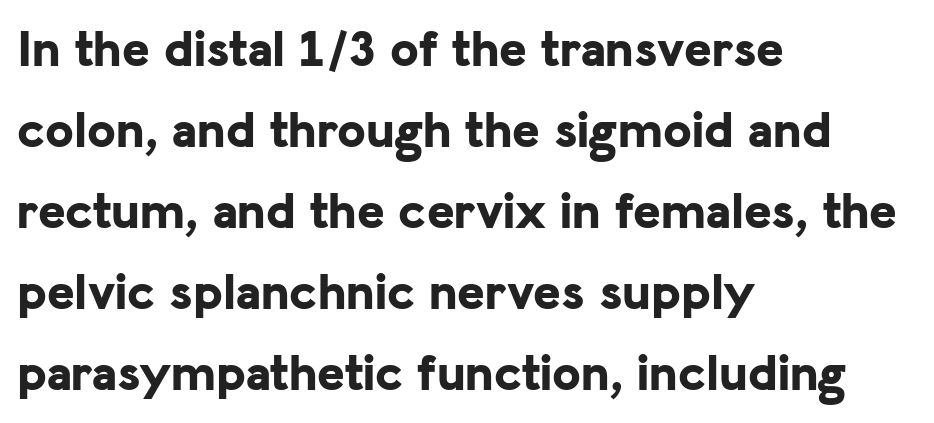
{"serif": "no", "italic": "no", "bold": "yes", "weight": "bold", "width": "normal", "stroke_contrast": "low", "x_height": "medium", "monospaced": "no", "underline": "no", "align": "left", "line_spacing": "normal", "line_spacing_ratio": 1.56, "letter_spacing": "normal", "letter_spacing_em": 0.0, "glyph_px": 52}
